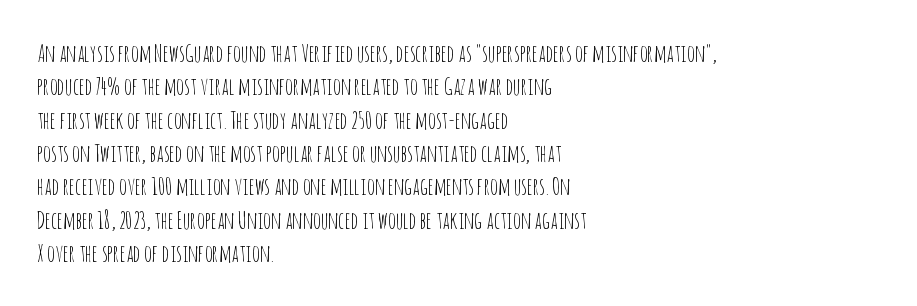
The letterforms sit at book weight or below. Posture: straight, roman, zero tilt. Tracking value appears to be zero — textbook default spacing. The passage shown stacks its lines at a standard gap. Is the block centered? No — it sits flush against the left margin. The foot of each line stays bare and open.
